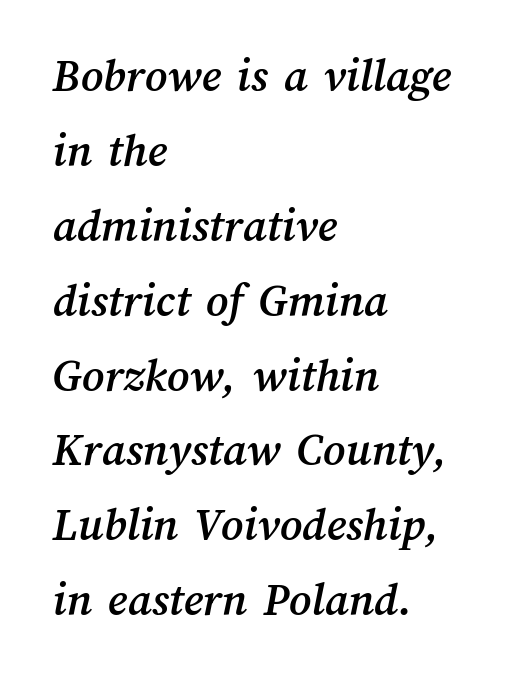
The image shows 48 px text type; set left-aligned, normal line spacing (1.56x), normal letter spacing, not underlined; medium stroke contrast and a medium x-height.
